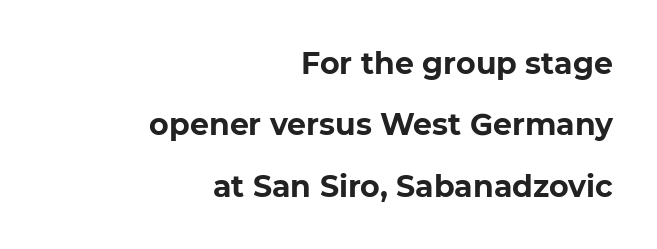
{"serif": "no", "bold": "yes", "weight": "bold", "width": "normal", "stroke_contrast": "low", "x_height": "medium", "monospaced": "no", "underline": "no", "align": "right", "line_spacing": "loose", "line_spacing_ratio": 2.05, "letter_spacing": "normal", "letter_spacing_em": 0.0, "glyph_px": 30}
